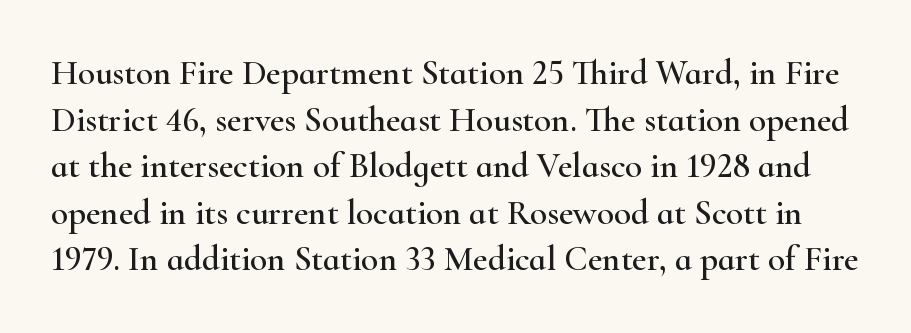
{"serif": "yes", "italic": "no", "width": "wide", "stroke_contrast": "high", "x_height": "small", "monospaced": "no", "underline": "no", "line_spacing": "normal", "line_spacing_ratio": 1.33, "letter_spacing": "normal", "letter_spacing_em": 0.0, "glyph_px": 35}
